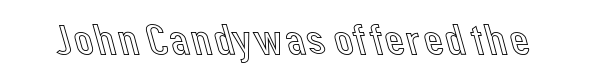
The image shows 44 px text type; set normal letter spacing, not underlined; a medium x-height.
